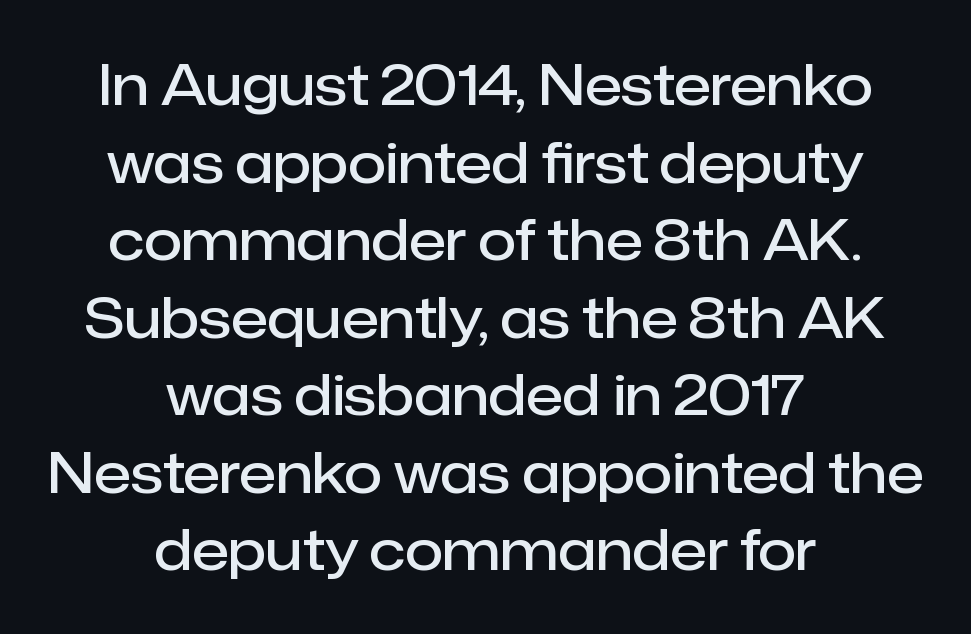
The gaps between neighbouring characters are ordinary and unremarkable. Bold? Not quite — semibold, heavier than regular but stopping short. Look at the bottom of the vertical strokes: they stop flat, with no serifs. Notice how the passage keeps no hard edge, just a central spine. Glance below the letters and you will spot only blank space. Baseline-to-baseline distance is the conventional proportion of letter height.
